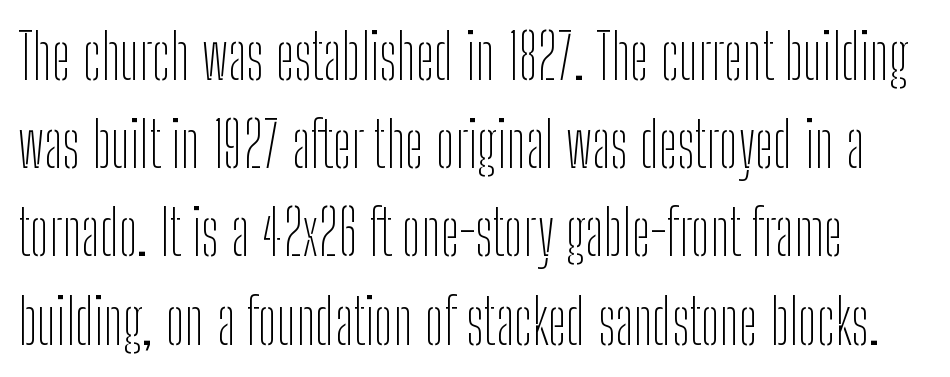
Q: Is the text bold? A: No.
Q: Is the text italic (slanted)? A: No, it is upright.
Q: Is the typeface a serif or a sans-serif typeface? A: Sans-serif.
Q: Is the text underlined? A: No.
Q: Is the spacing between letters normal or unusually wide? A: Normal.
Q: Is the spacing between lines tight, normal or loose? A: Normal.
Q: Width (condensed, normal, or wide)? A: Condensed.
Q: Stroke contrast? A: Low.
Q: x-height? A: Medium.
Q: Monospaced? A: No.
